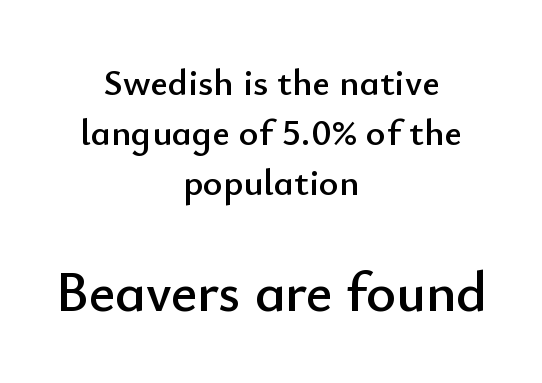
Each letter keeps its own natural width here, so spacing adapts to shape. Nobody touched the tracking dial on this one. Typeset on center — no edge is straight. Stroke terminals: plain, sans-serif. The specimen reads as upright at a glance. The emphasis by scale lands on block number two, below.
